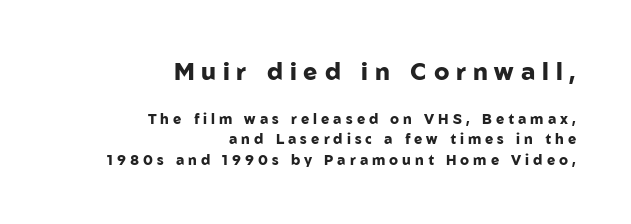
Between these two stacked blocks, the higher one wins on size. Compared with typical body copy, the letter spacing here is much looser. Typographic density is high because the face is bold. Compared with a flush-left layout, this one pins lines to the opposite, right side. The foot of each line stays bare and open.
